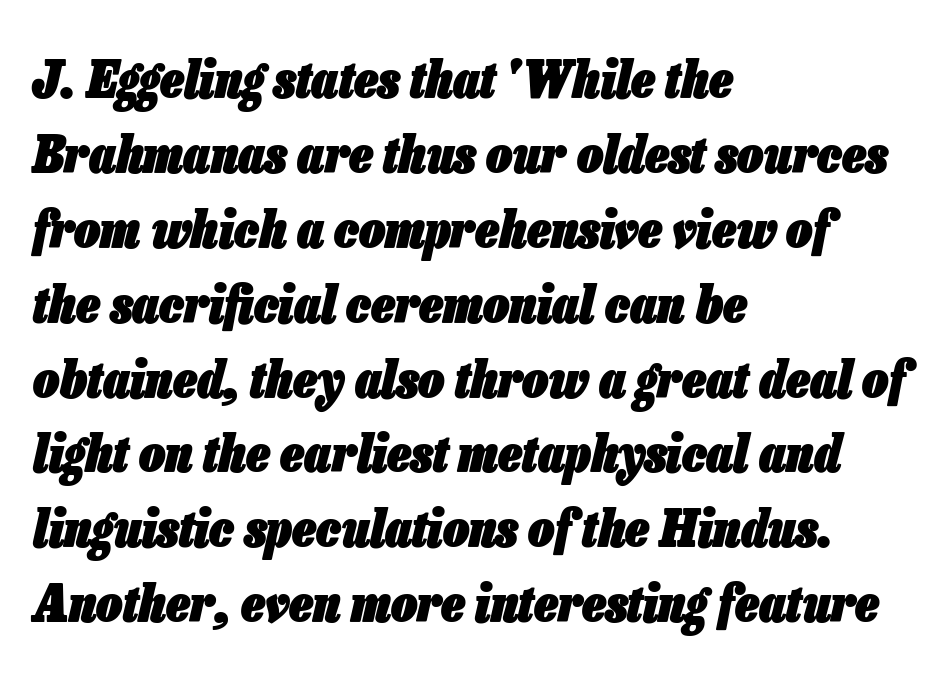
The rendering keeps characters at their native spacing. In terms of posture, this sample is oblique. Strong, thick strokes mark this as bold type. The space directly below the letters is spotless. Reading down the block, your eye returns to a fixed left position each line. Interline gaps are of average width in this sample.
